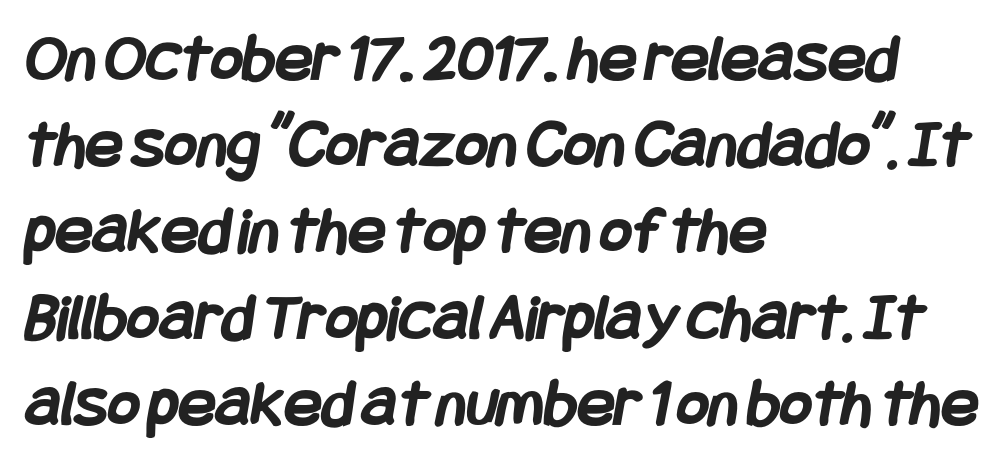
{"serif": "no", "bold": "yes", "weight": "semibold", "width": "condensed", "stroke_contrast": "low", "x_height": "large", "underline": "no", "align": "left", "line_spacing": "normal", "line_spacing_ratio": 1.25, "letter_spacing": "normal", "letter_spacing_em": 0.0, "glyph_px": 69}
